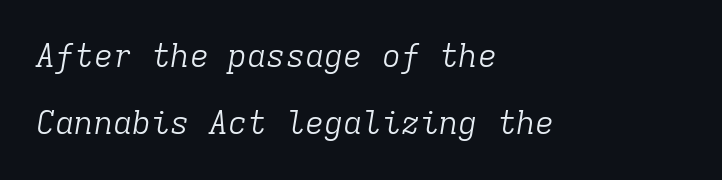
Q: Is the text bold? A: No.
Q: Is the text italic (slanted)? A: Yes, it leans right by about 9 degrees.
Q: Is the typeface a serif or a sans-serif typeface? A: Serif.
Q: Is the text underlined? A: No.
Q: How is the paragraph aligned? A: Left-aligned.
Q: Is the spacing between letters normal or unusually wide? A: Normal.
Q: Is the spacing between lines tight, normal or loose? A: Loose.
Q: Width (condensed, normal, or wide)? A: Normal.
Q: Stroke contrast? A: Low.
Q: x-height? A: Medium.
Q: Monospaced? A: Yes.
